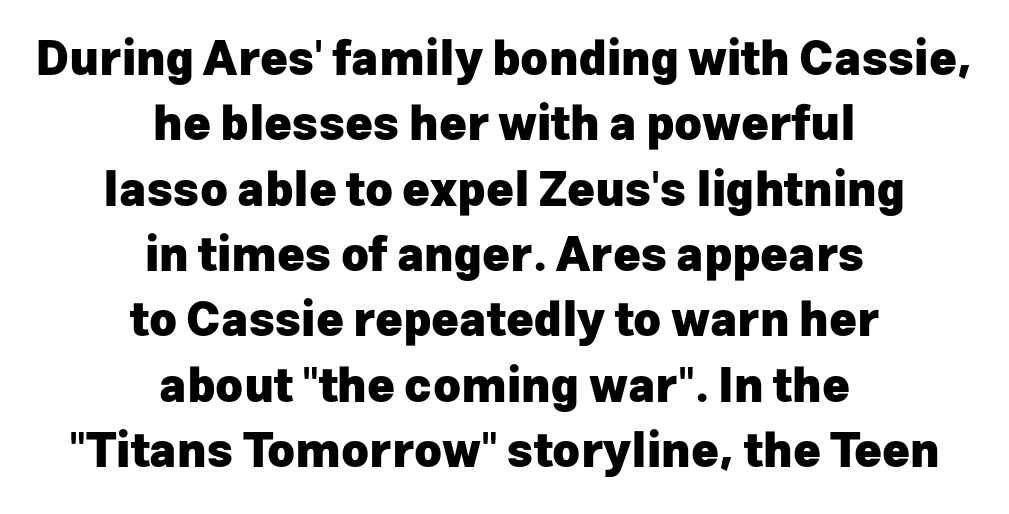
A roman cut, with each character standing at attention. Quick note: underline off. The rag falls on both sides of this text block equally. This block has exactly the height ordinary leading produces. Nobody touched the tracking dial on this one. The letters advance in unequal steps, a hallmark of proportional type.
